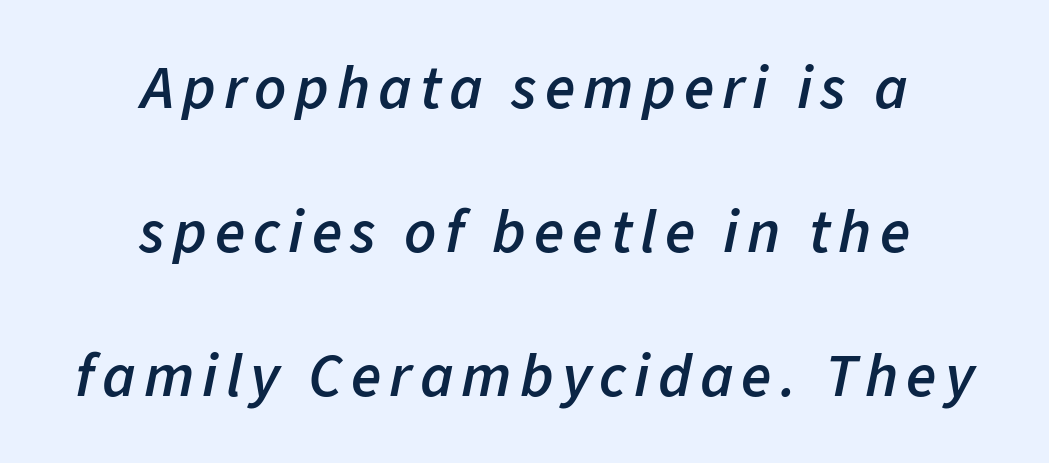
The image shows 62 px semibold type, italic (leaning right); set centered, loose line spacing (2.32x), not underlined; low stroke contrast and a medium x-height.
